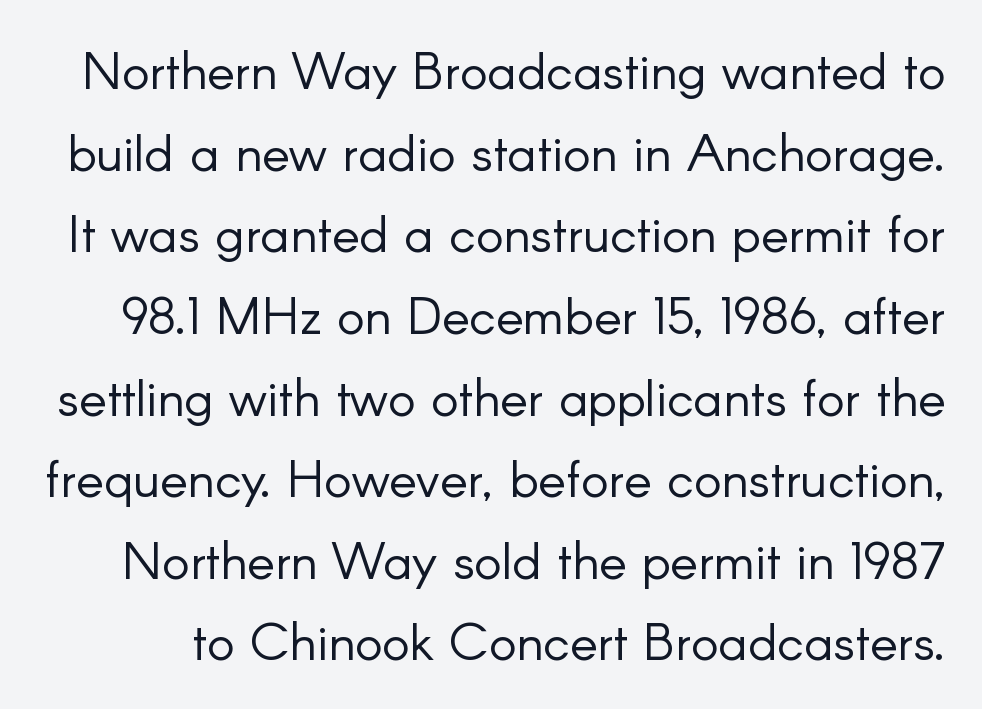
The image shows 52 px light sans-serif type, upright; set normal line spacing (1.57x), normal letter spacing, not underlined; low stroke contrast and a small x-height.
